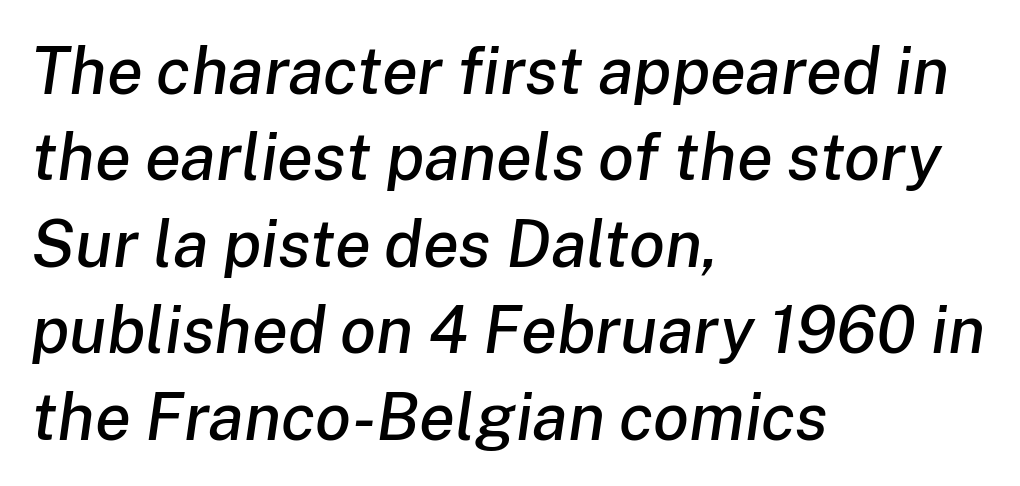
Horizontal bands of white between lines are of average thickness. When letters slant like this, we call the style italic. Glance below the letters and you will spot only blank space. The face used here is proportionally spaced, like ordinary book or web type. Caption: multi-line text, flush left, ragged right. The letters sit at their default tracking, neither squeezed nor spread.
